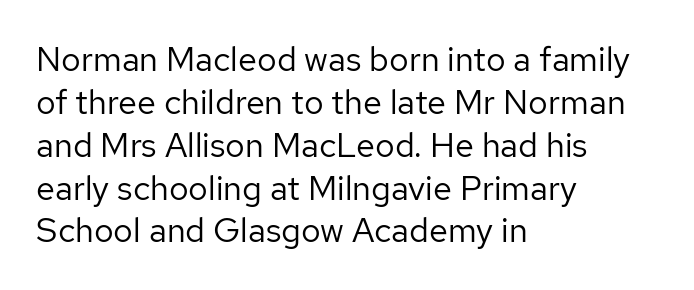
Q: Is the text bold? A: No.
Q: Is the text italic (slanted)? A: No, it is upright.
Q: Is the typeface a serif or a sans-serif typeface? A: Sans-serif.
Q: Is the text underlined? A: No.
Q: How is the paragraph aligned? A: Left-aligned.
Q: Is the spacing between letters normal or unusually wide? A: Normal.
Q: Is the spacing between lines tight, normal or loose? A: Normal.
Q: Width (condensed, normal, or wide)? A: Normal.
Q: Stroke contrast? A: Low.
Q: x-height? A: Medium.
Q: Monospaced? A: No.
